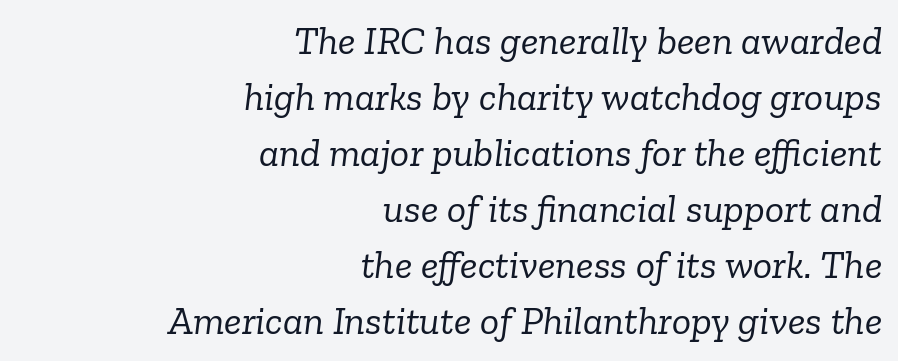
{"serif": "yes", "italic": "yes", "lean": "right", "slant_degrees": 6, "bold": "no", "weight": "light", "width": "normal", "stroke_contrast": "low", "x_height": "medium", "monospaced": "no", "underline": "no", "align": "right", "line_spacing": "normal", "line_spacing_ratio": 1.4, "letter_spacing": "normal", "letter_spacing_em": 0.0, "glyph_px": 40}
